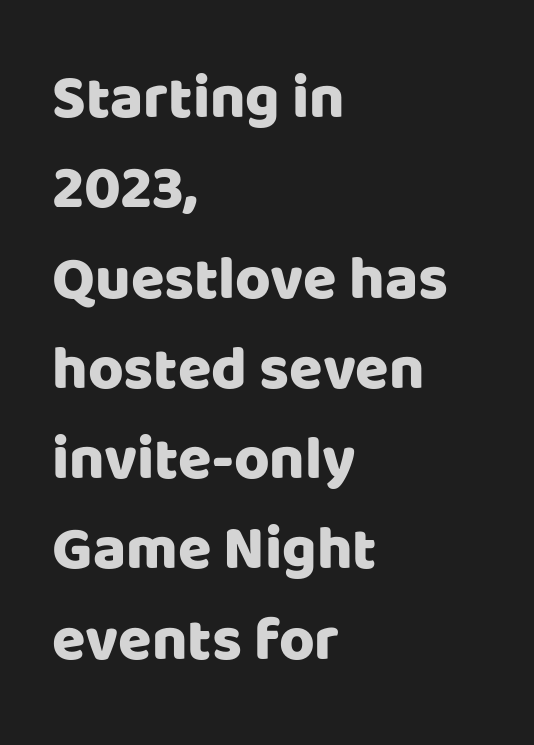
{"serif": "no", "italic": "no", "width": "normal", "stroke_contrast": "low", "x_height": "large", "monospaced": "no", "underline": "no", "align": "left", "line_spacing": "normal", "line_spacing_ratio": 1.48, "letter_spacing": "normal", "letter_spacing_em": 0.0, "glyph_px": 61}
